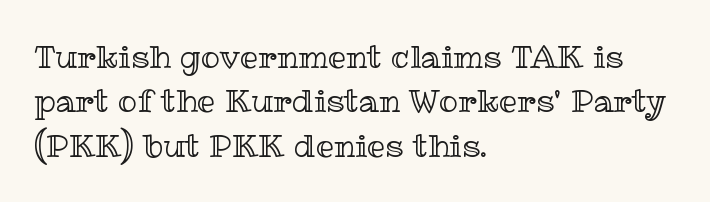
Only glyphs here, with clear space below each row. The designer left line spacing at the default. The passage is arranged the way most books set body copy — flush left. Each word holds together tightly as a unit, with standard inter-letter gaps.
